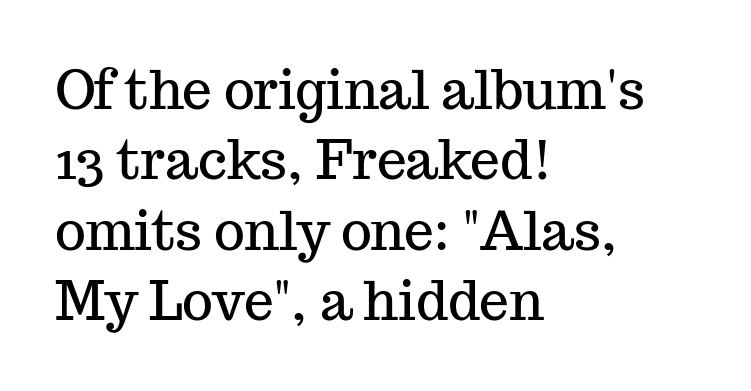
The image shows 53 px serif type, upright; set left-aligned, normal line spacing (1.33x), normal letter spacing, not underlined; medium stroke contrast and a medium x-height.
